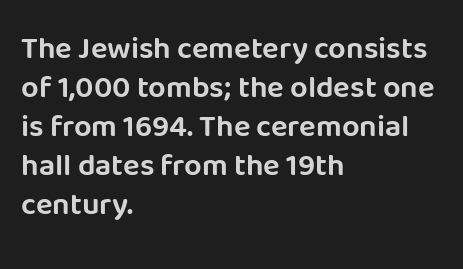
Looks like regular typesetting: each glyph gets only the width it needs. Font category for this specimen: sans-serif. Underlining? Definitely not there. Between one letter and the next there's only the usual sliver of space. It's the straight-up-and-down kind of type. Notice how the passage keeps a crisp vertical edge on the left only.
